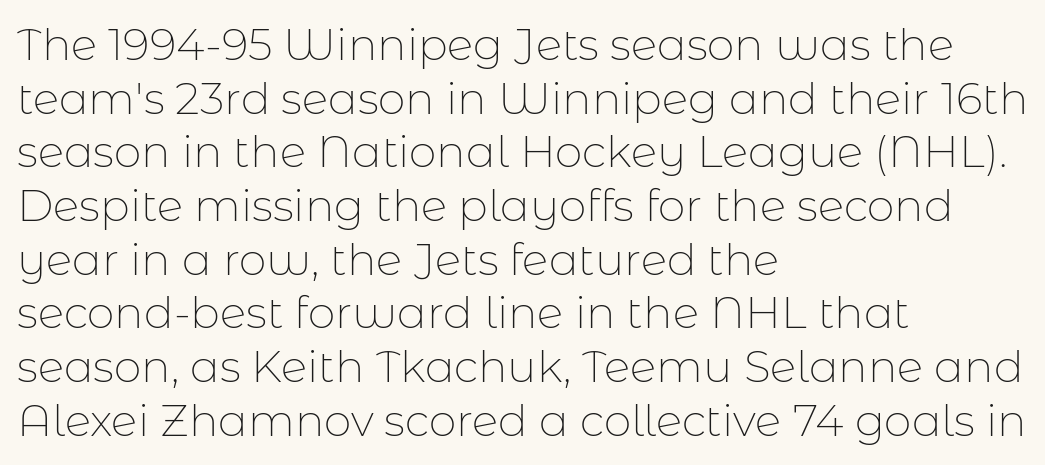
The image shows 44 px thin sans-serif type, upright; set left-aligned, line spacing 1.22x, normal letter spacing, not underlined; low stroke contrast and a medium x-height.
